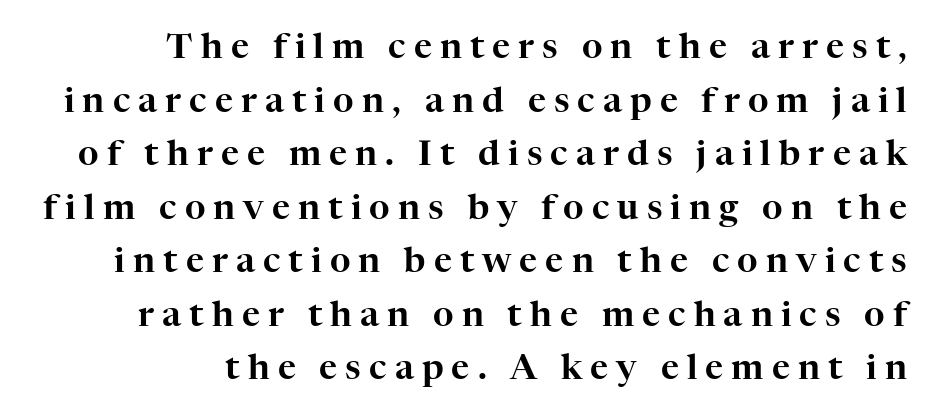
Line ends are locked; line starts wander. Old-style or modern, the face here clearly has serifs. Words float on clear page, feet unadorned. Quick note: not italic, upright. Notice how descenders clear the ascenders below comfortably — that's standard leading.
